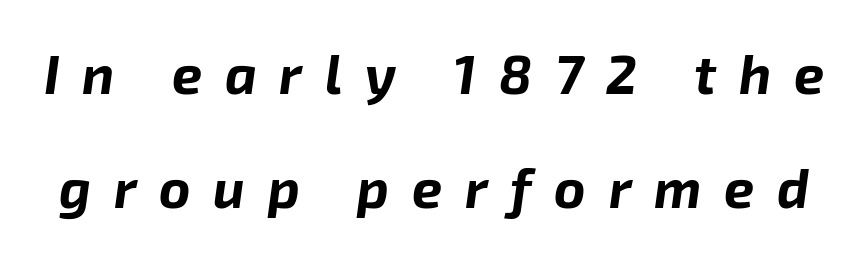
{"italic": "yes", "lean": "right", "slant_degrees": 8, "bold": "yes", "weight": "bold", "width": "normal", "stroke_contrast": "low", "x_height": "medium", "monospaced": "no", "underline": "no", "line_spacing": "loose", "line_spacing_ratio": 2.12, "letter_spacing": "wide", "letter_spacing_em": 0.42, "glyph_px": 54}
